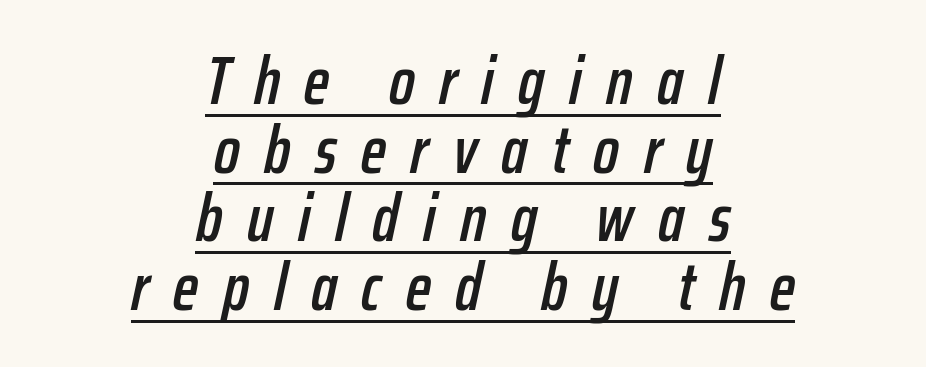
The image shows 68 px condensed type, italic (leaning right); set centered, tight line spacing (1.01x), unusually wide letter spacing (+0.36 em), underlined; low stroke contrast and a medium x-height.
